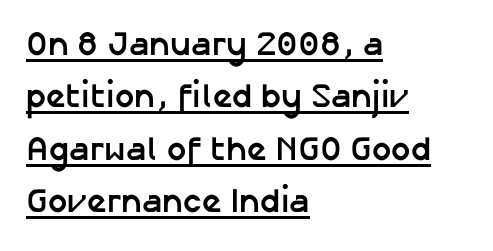
{"serif": "no", "italic": "no", "bold": "yes", "weight": "semibold", "width": "normal", "stroke_contrast": "low", "x_height": "medium", "monospaced": "no", "underline": "yes", "align": "left", "line_spacing": "normal", "line_spacing_ratio": 1.54, "letter_spacing": "normal", "letter_spacing_em": 0.0, "glyph_px": 34}
